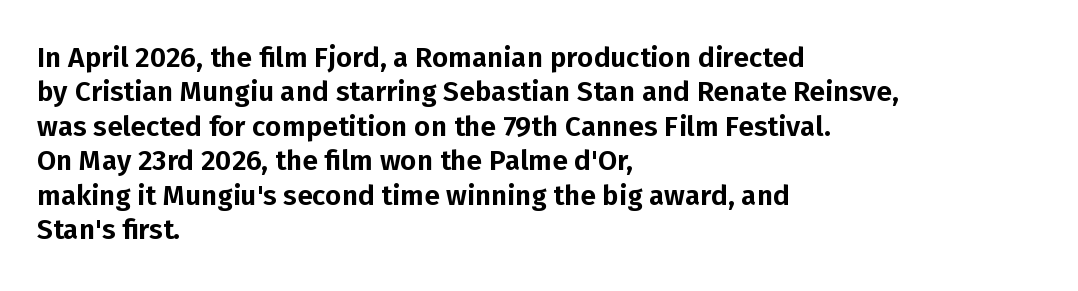
Compared with typical body copy, the letter spacing here is the same. The rendering shows plain stroke endings on the letterforms — a sans-serif design. You could not count columns in this text — the font is proportionally spaced. The compositor pushed each line to the left boundary. Upright lettering throughout. Quick note: underline off.
